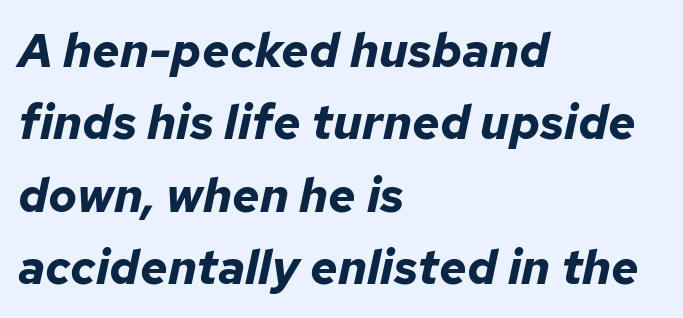
Q: Is the text bold? A: Yes.
Q: Is the text italic (slanted)? A: Yes, it leans right by about 12 degrees.
Q: Is the text underlined? A: No.
Q: How is the paragraph aligned? A: Left-aligned.
Q: Is the spacing between letters normal or unusually wide? A: Normal.
Q: Is the spacing between lines tight, normal or loose? A: Normal.
Q: Width (condensed, normal, or wide)? A: Normal.
Q: Stroke contrast? A: Low.
Q: x-height? A: Medium.
Q: Monospaced? A: No.
